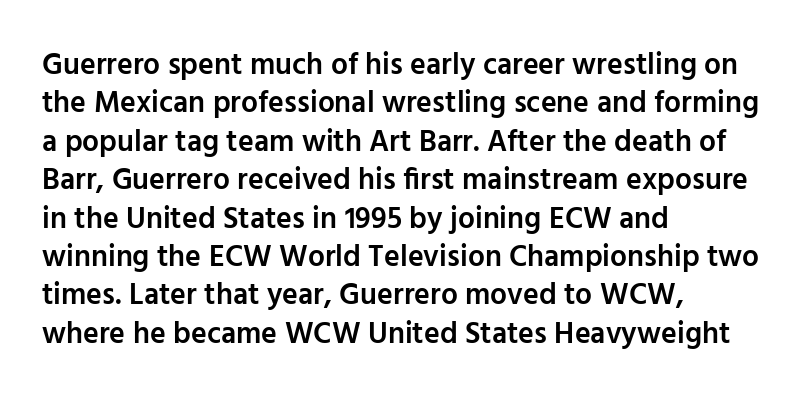
Q: Is the text bold? A: Semi-bold.
Q: Is the text italic (slanted)? A: No, it is upright.
Q: Is the typeface a serif or a sans-serif typeface? A: Sans-serif.
Q: Is the text underlined? A: No.
Q: How is the paragraph aligned? A: Left-aligned.
Q: Is the spacing between letters normal or unusually wide? A: Normal.
Q: Is the spacing between lines tight, normal or loose? A: Normal.
Q: Width (condensed, normal, or wide)? A: Normal.
Q: Stroke contrast? A: Low.
Q: x-height? A: Medium.
Q: Monospaced? A: No.
